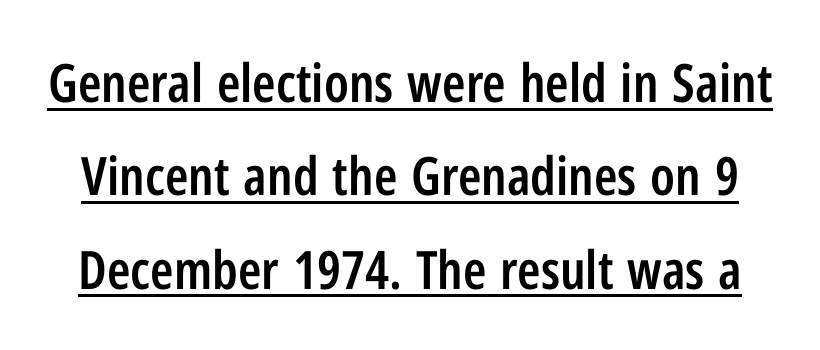
The image shows 53 px semibold, condensed sans-serif type, upright; set line spacing 1.76x, normal letter spacing, underlined; low stroke contrast and a medium x-height.
